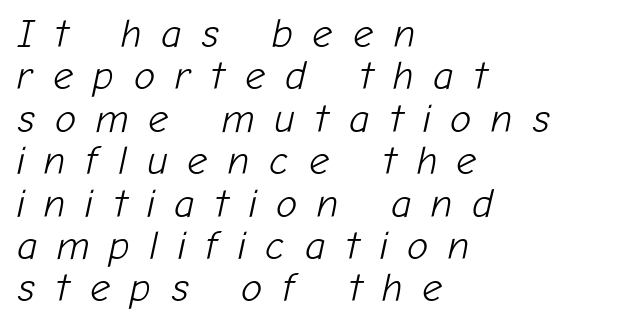
Q: Is the text bold? A: No.
Q: Is the text italic (slanted)? A: Yes, it leans right by about 12 degrees.
Q: Is the text underlined? A: No.
Q: How is the paragraph aligned? A: Left-aligned.
Q: Is the spacing between letters normal or unusually wide? A: Unusually wide.
Q: Is the spacing between lines tight, normal or loose? A: Tight.
Q: Width (condensed, normal, or wide)? A: Normal.
Q: Stroke contrast? A: Low.
Q: x-height? A: Medium.
Q: Monospaced? A: No.
